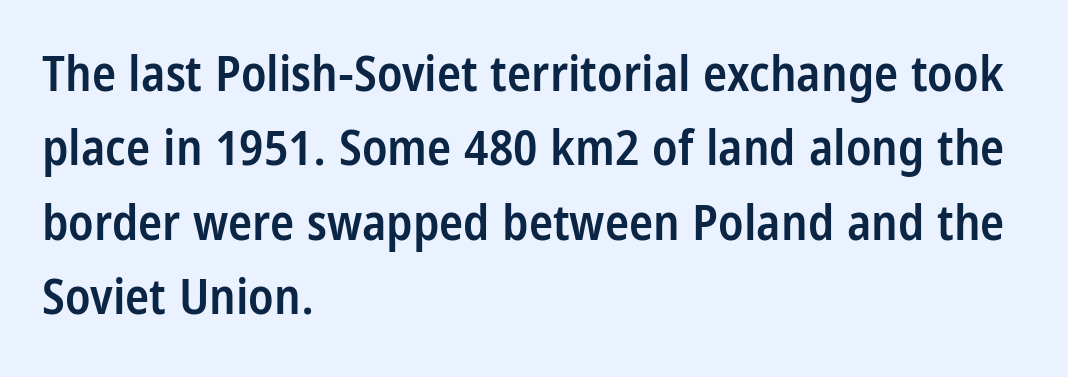
The specimen omits any rule beneath the text block's lines. The font family rendered here belongs to the sans-serif group. The letters are semibold — heavier than regular but short of a full bold. Ascenders rise straight up at ninety degrees.
